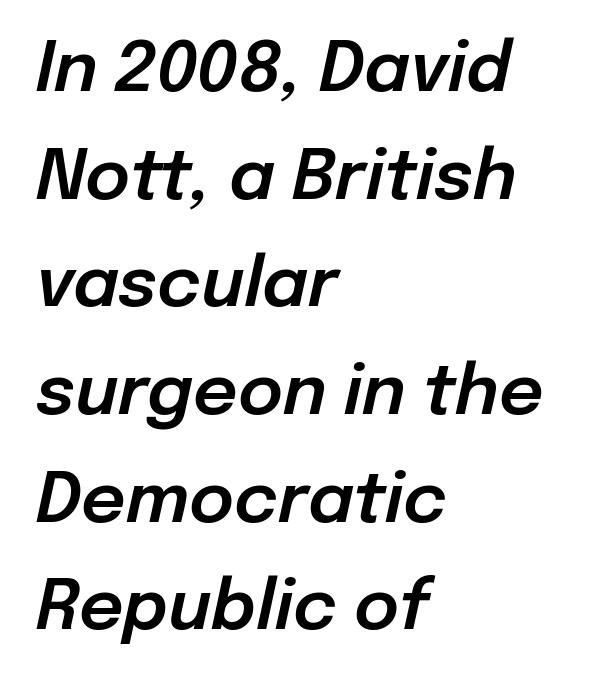
{"italic": "yes", "lean": "right", "slant_degrees": 12, "width": "normal", "stroke_contrast": "low", "x_height": "medium", "monospaced": "no", "underline": "no", "align": "left", "line_spacing": "normal", "line_spacing_ratio": 1.56, "letter_spacing": "normal", "letter_spacing_em": 0.0, "glyph_px": 69}
